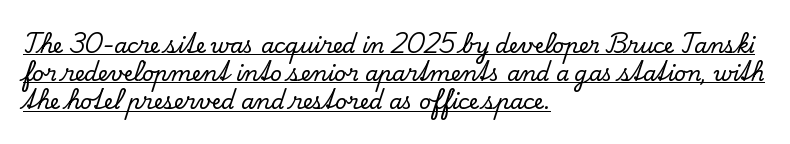
The rendering keeps characters at their native spacing. Looks like someone drew a line under every word here. What's the leading like? Ordinary, nothing unusual. Short and long lines alike share a common starting point at left.
